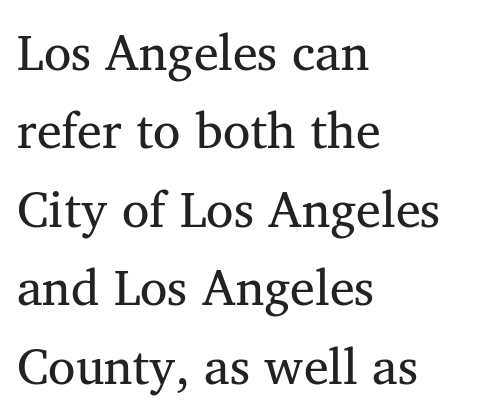
Only glyphs here, with clear space below each row. Typographically, this falls in the serif category. Every character sits straight up, as roman type does. Short and long lines alike share a common starting point at left. The passage shown is typed in a proportional face where columns would drift. Regular leading.
